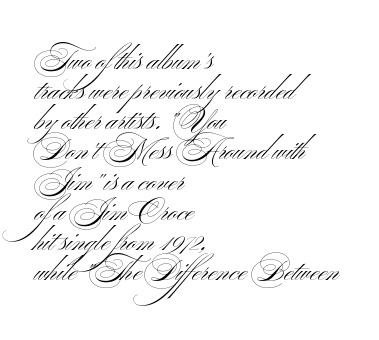
{"serif": "no", "bold": "no", "weight": "light", "width": "wide", "stroke_contrast": "medium", "x_height": "small", "monospaced": "no", "underline": "no", "align": "left", "line_spacing": "tight", "line_spacing_ratio": 1.04, "letter_spacing": "normal", "letter_spacing_em": 0.0, "glyph_px": 29}
